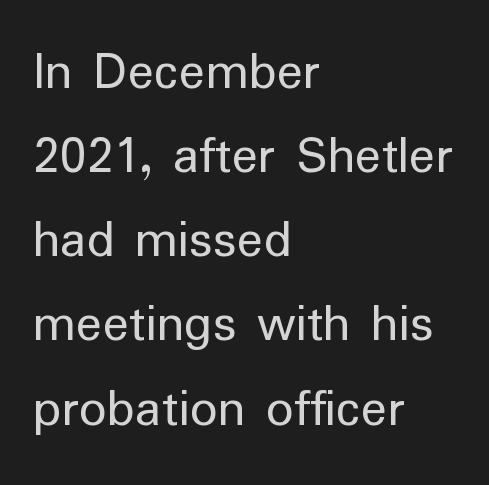
Students, observe: this is what conventionally led text looks like. What stands out about the letter spacing? Nothing — it is the standard amount. Proportional: the letters do not fall into vertical columns. The type family on display is of the sans-serif kind. Glance below the letters and you will spot only blank space.
